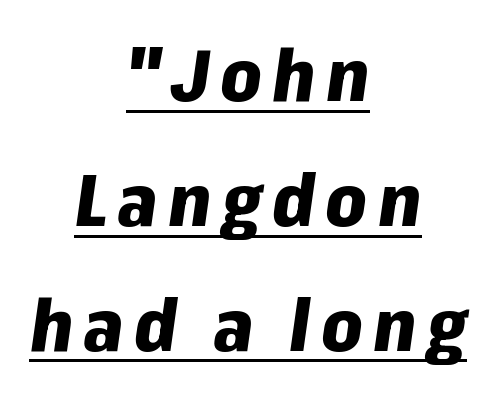
{"italic": "yes", "lean": "right", "slant_degrees": 8, "bold": "yes", "weight": "heavy", "width": "normal", "stroke_contrast": "low", "x_height": "medium", "monospaced": "no", "underline": "yes", "align": "center", "line_spacing_ratio": 1.71, "glyph_px": 73}
